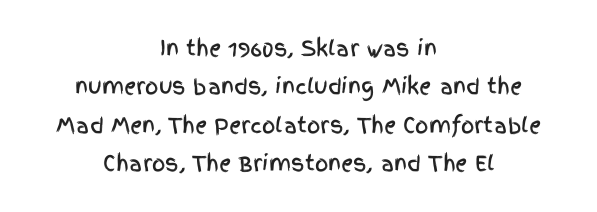
Q: Is the text italic (slanted)? A: No, it is upright.
Q: Is the text underlined? A: No.
Q: How is the paragraph aligned? A: Centered.
Q: Is the spacing between letters normal or unusually wide? A: Normal.
